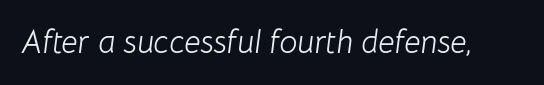
Q: Is the text bold? A: No.
Q: Is the text italic (slanted)? A: Yes, it leans right by about 8 degrees.
Q: Is the text underlined? A: No.
Q: Is the spacing between letters normal or unusually wide? A: Normal.
Q: Width (condensed, normal, or wide)? A: Normal.
Q: Stroke contrast? A: Low.
Q: x-height? A: Medium.
Q: Monospaced? A: No.
